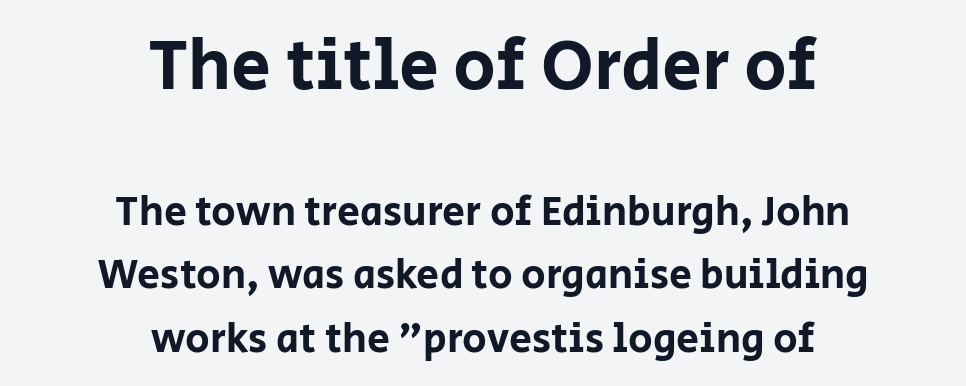
{"serif": "no", "italic": "no", "width": "normal", "stroke_contrast": "low", "x_height": "large", "monospaced": "no", "underline": "no", "align": "center", "line_spacing": "normal", "line_spacing_ratio": 1.55, "letter_spacing": "normal", "letter_spacing_em": 0.0, "larger_block": "first", "size_ratio": 1.73, "glyph_px": 71}
